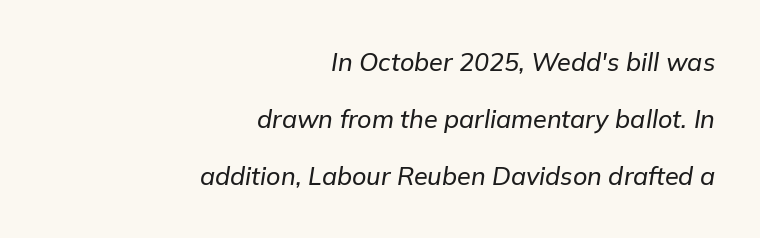
The image shows 25 px text type, italic (leaning right); set right-aligned, loose line spacing (2.29x), normal letter spacing, not underlined.
